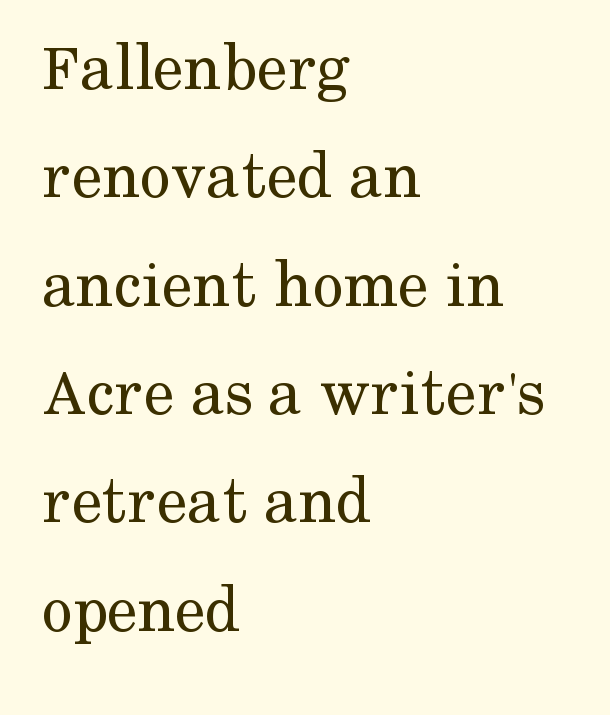
This is serif lettering, the kind often seen in printed books. The strokes carry an ordinary text weight at most. The space beneath each line is pristine and unruled. Unlike italic type, these characters show no tilt at all. Letter spacing: default. Is there much room between lines? A standard amount, neither cramped nor airy.
